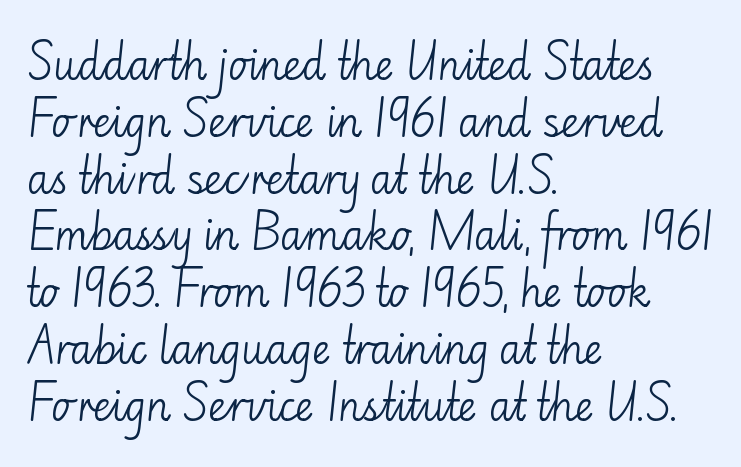
The image shows 40 px light sans-serif type; set left-aligned, normal line spacing (1.42x), normal letter spacing, not underlined; low stroke contrast and a small x-height.
